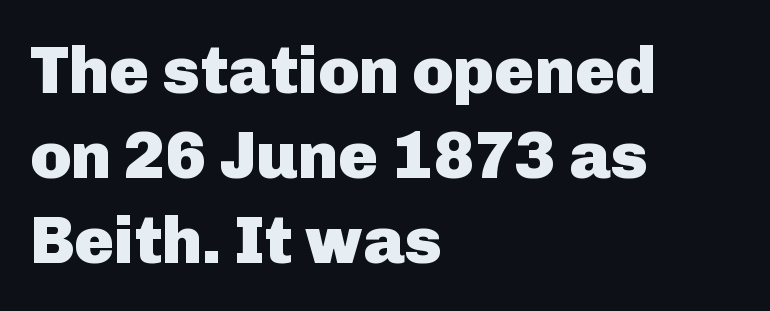
Q: Is the text bold? A: Yes.
Q: Is the text italic (slanted)? A: No, it is upright.
Q: Is the typeface a serif or a sans-serif typeface? A: Sans-serif.
Q: Is the text underlined? A: No.
Q: How is the paragraph aligned? A: Left-aligned.
Q: Is the spacing between letters normal or unusually wide? A: Normal.
Q: Is the spacing between lines tight, normal or loose? A: Normal.
Q: Width (condensed, normal, or wide)? A: Normal.
Q: Stroke contrast? A: Low.
Q: x-height? A: Medium.
Q: Monospaced? A: No.
